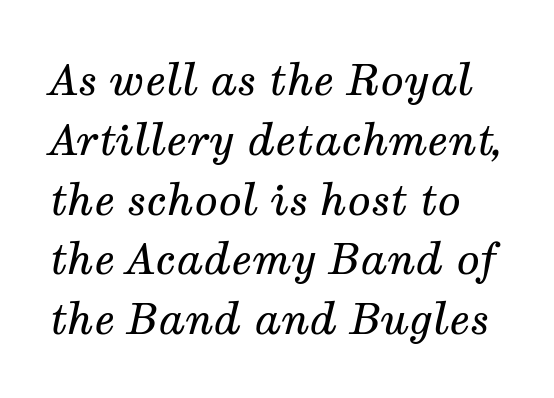
Think of a printed novel: that variable character pitch is what you see here. Yep, that's italic — everything's leaning. One glance says typical: line gaps are just what's usual. The characters display serif detailing at their extremities. Ink coverage per letter is moderate at most.
